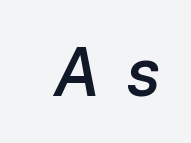
{"italic": "yes", "lean": "right", "slant_degrees": 8, "bold": "semi", "weight": "semibold", "width": "normal", "stroke_contrast": "low", "x_height": "medium", "monospaced": "no", "underline": "no", "letter_spacing": "wide", "letter_spacing_em": 0.37, "glyph_px": 68}
